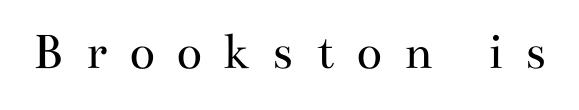
The horizontal fit of the characters is loose and conspicuously gappy. Lines of text with bare space underneath. No letter is thick-stroked: the sample isn't bold. Ordinary non-slanted type is in use.
